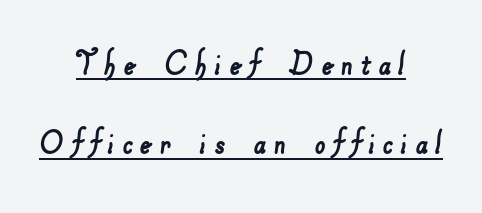
The image shows 38 px sans-serif type; set centered, loose line spacing (2.08x), underlined; low stroke contrast and a small x-height.
